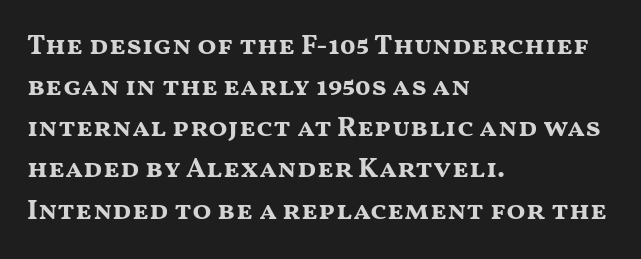
Letterform terminals end flat and unadorned throughout the passage. Vertical strokes here are truly vertical. In terms of letterspacing, this is plain default setting. Unmarked baselines from the first word to the last.
